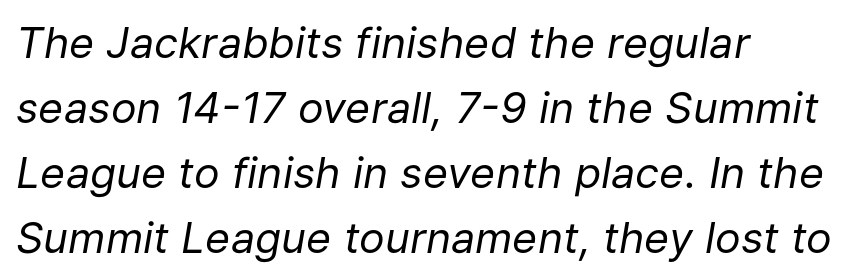
{"italic": "yes", "lean": "right", "slant_degrees": 9, "bold": "no", "weight": "regular", "width": "normal", "stroke_contrast": "low", "x_height": "medium", "monospaced": "no", "underline": "no", "align": "left", "line_spacing": "normal", "line_spacing_ratio": 1.51, "letter_spacing": "normal", "letter_spacing_em": 0.0, "glyph_px": 43}
